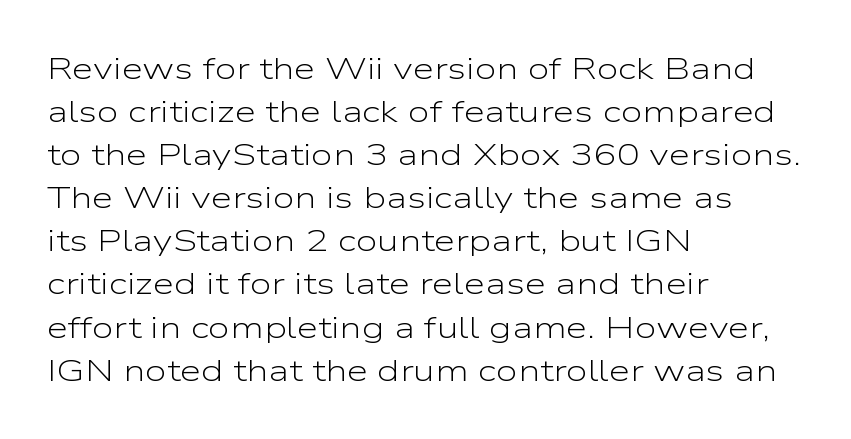
The image shows 31 px light, wide sans-serif type, upright; set left-aligned, normal line spacing (1.39x), normal letter spacing, not underlined; low stroke contrast and a medium x-height.
